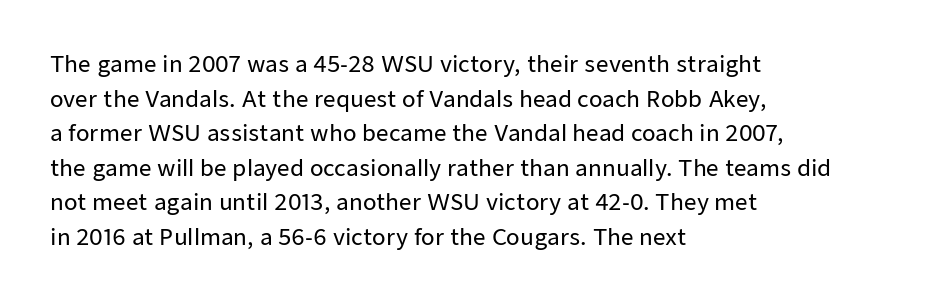
The image shows 22 px text type, upright; set left-aligned, normal line spacing (1.57x), normal letter spacing, not underlined.
